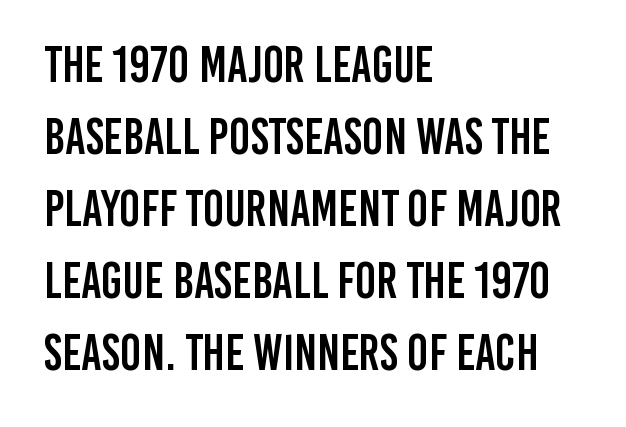
The image shows 50 px condensed sans-serif type, upright; set left-aligned, normal line spacing (1.44x), normal letter spacing, not underlined; low stroke contrast and a large x-height.
